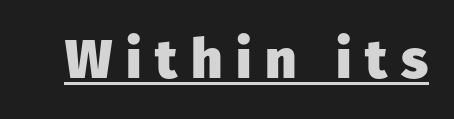
The image shows 55 px heavy sans-serif type, upright; set unusually wide letter spacing (+0.25 em), underlined; low stroke contrast and a medium x-height.
